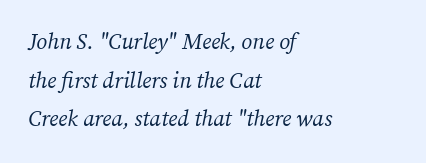
Q: Is the text bold? A: No.
Q: Is the text italic (slanted)? A: Yes, it leans right by about 12 degrees.
Q: Is the text underlined? A: No.
Q: How is the paragraph aligned? A: Left-aligned.
Q: Is the spacing between letters normal or unusually wide? A: Normal.
